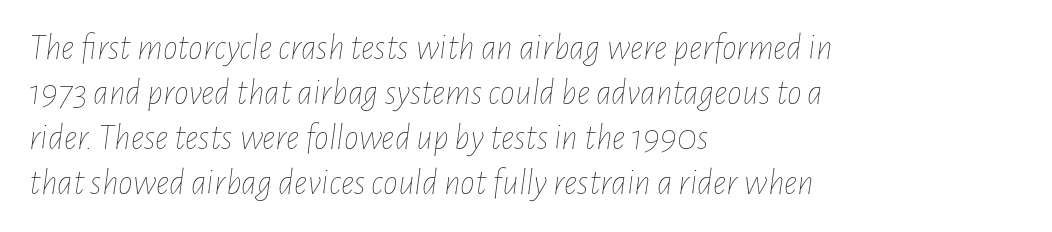
Q: Is the text bold? A: No.
Q: Is the text italic (slanted)? A: Yes, it leans right by about 7 degrees.
Q: Is the text underlined? A: No.
Q: How is the paragraph aligned? A: Left-aligned.
Q: Is the spacing between letters normal or unusually wide? A: Normal.
Q: Width (condensed, normal, or wide)? A: Condensed.
Q: Stroke contrast? A: Low.
Q: x-height? A: Medium.
Q: Monospaced? A: No.
